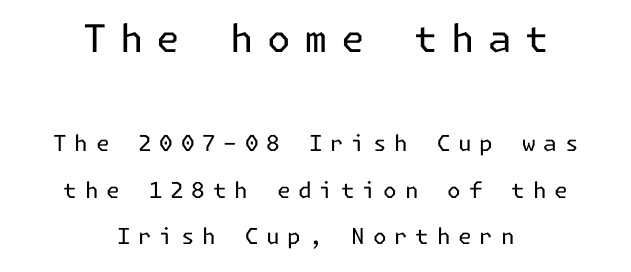
The image shows 38 px regular-weight sans-serif type, upright; set centered, loose line spacing (2.12x), unusually wide letter spacing (+0.35 em), not underlined; the first (top) block is 1.73x larger; low stroke contrast and a medium x-height.
